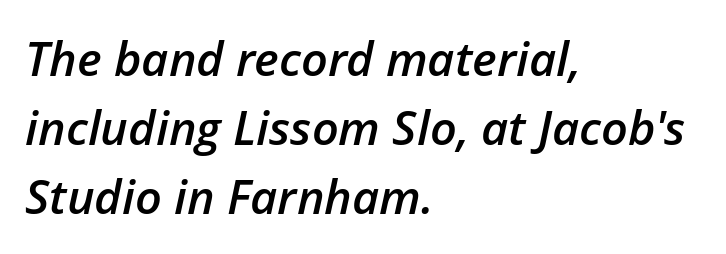
The block of text has a typical density, with ordinary space between rows. Notice the strokes are somewhat thickened but not fully heavy: this is a semibold. A clean baseline with only descenders dipping below it. The passage shown leans; its letterforms are oblique. The type is set solid horizontally, with unmodified tracking.
